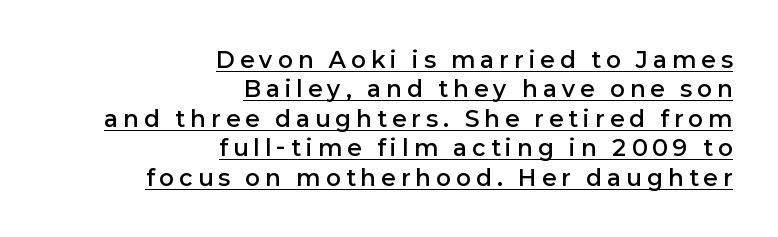
{"italic": "no", "bold": "semi", "underline": "yes", "align": "right", "line_spacing": "normal", "line_spacing_ratio": 1.34, "letter_spacing": "wide", "letter_spacing_em": 0.25, "glyph_px": 22}
